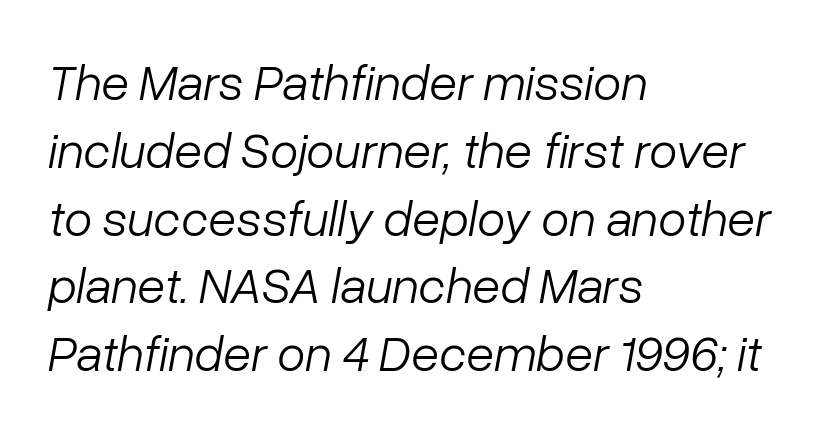
Q: Is the text bold? A: No.
Q: Is the text italic (slanted)? A: Yes, it leans right by about 10 degrees.
Q: Is the text underlined? A: No.
Q: How is the paragraph aligned? A: Left-aligned.
Q: Is the spacing between letters normal or unusually wide? A: Normal.
Q: Is the spacing between lines tight, normal or loose? A: Normal.
Q: Width (condensed, normal, or wide)? A: Normal.
Q: Stroke contrast? A: Low.
Q: x-height? A: Medium.
Q: Monospaced? A: No.
